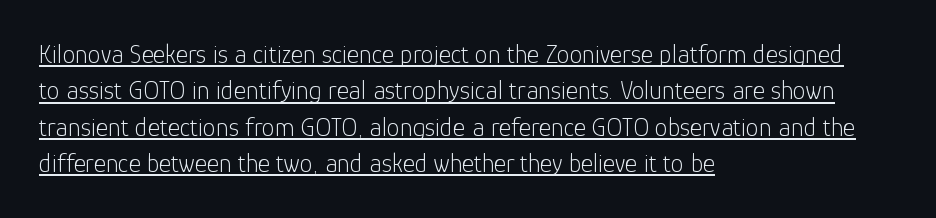
The image shows 26 px text type, upright; set left-aligned, normal line spacing (1.4x), normal letter spacing, underlined.
